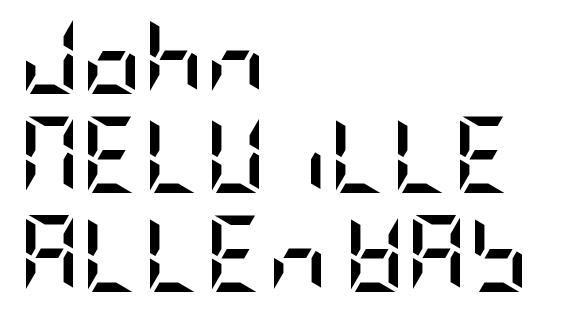
The image shows 76 px semibold, condensed sans-serif type, upright; set left-aligned, normal line spacing (1.3x), normal letter spacing, not underlined; low stroke contrast and a large x-height.
